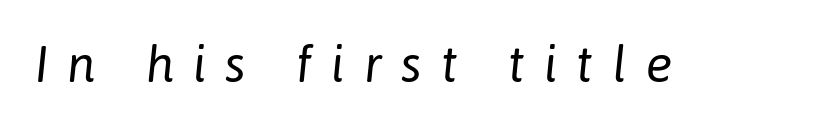
Q: Is the text bold? A: No.
Q: Is the text italic (slanted)? A: Yes, it leans right by about 6 degrees.
Q: Is the text underlined? A: No.
Q: Is the spacing between letters normal or unusually wide? A: Unusually wide.
Q: Width (condensed, normal, or wide)? A: Normal.
Q: Stroke contrast? A: Low.
Q: x-height? A: Medium.
Q: Monospaced? A: No.
